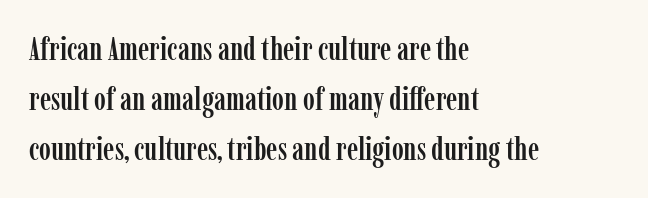
{"serif": "yes", "italic": "no", "width": "condensed", "stroke_contrast": "low", "x_height": "medium", "monospaced": "no", "underline": "no", "align": "left", "line_spacing": "normal", "line_spacing_ratio": 1.57, "letter_spacing": "normal", "letter_spacing_em": 0.0, "glyph_px": 32}
